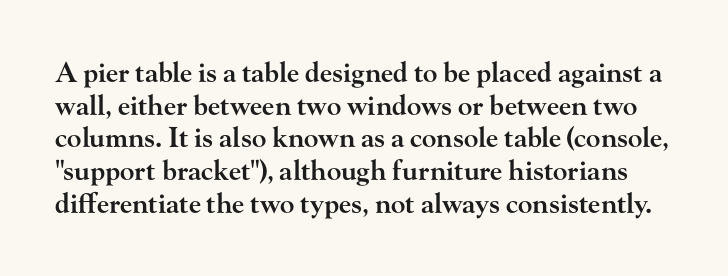
{"italic": "no", "bold": "semi", "underline": "no", "line_spacing_ratio": 1.21, "letter_spacing": "normal", "letter_spacing_em": 0.0, "glyph_px": 27}
